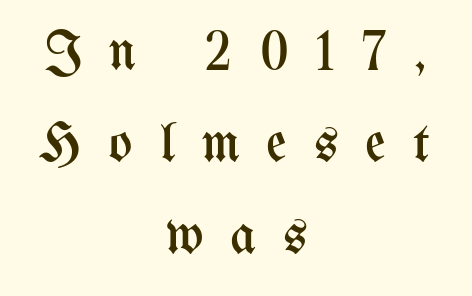
The image shows 56 px regular-weight, condensed type, upright; set centered, normal line spacing (1.64x), unusually wide letter spacing (+0.48 em), not underlined; medium stroke contrast and a medium x-height.
